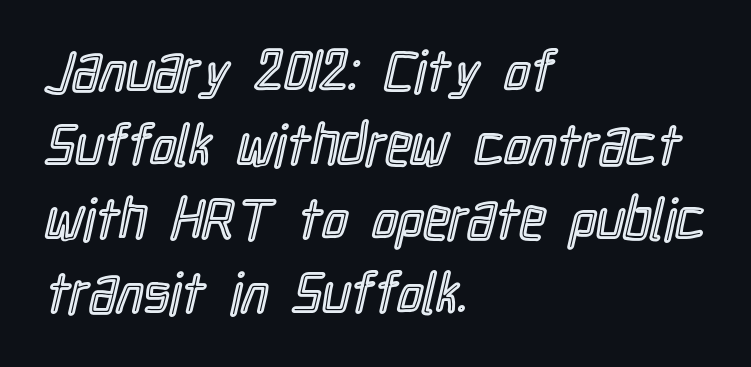
The image shows 57 px condensed type; set left-aligned, normal line spacing (1.3x), normal letter spacing, not underlined; a medium x-height.
